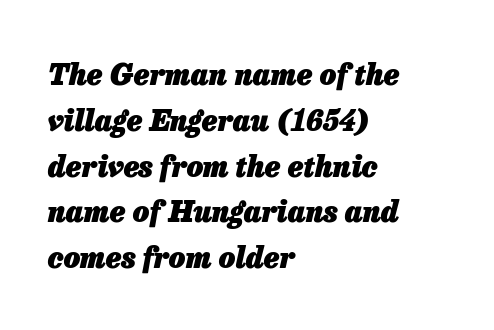
{"italic": "yes", "lean": "right", "slant_degrees": 13, "bold": "yes", "weight": "heavy", "width": "normal", "stroke_contrast": "low", "x_height": "medium", "monospaced": "no", "underline": "no", "align": "left", "line_spacing": "normal", "line_spacing_ratio": 1.58, "letter_spacing": "normal", "letter_spacing_em": 0.0, "glyph_px": 29}
